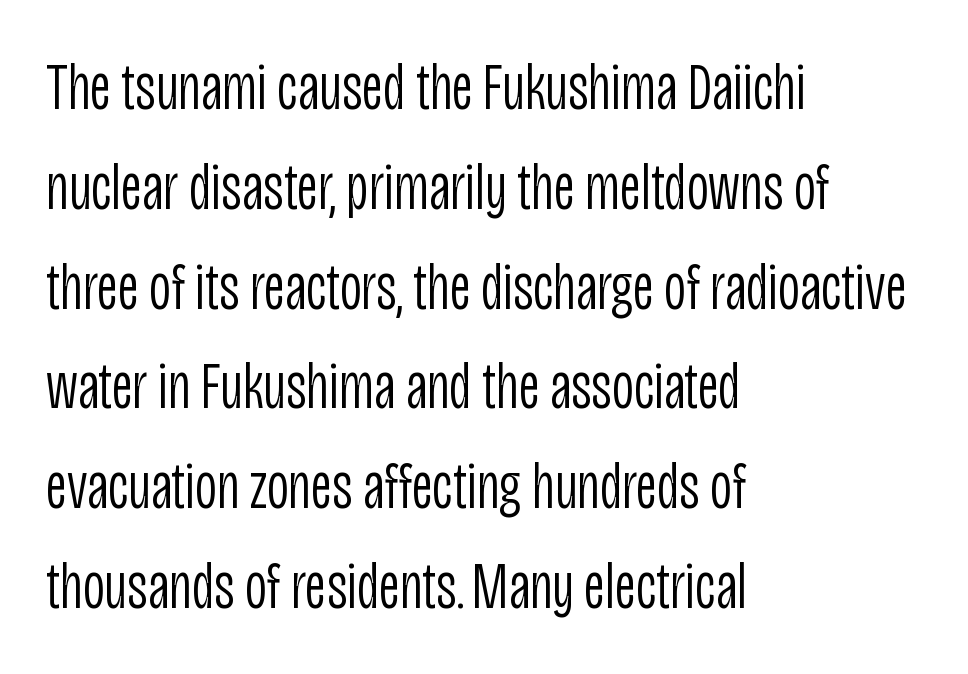
Q: Is the text bold? A: No.
Q: Is the text italic (slanted)? A: No, it is upright.
Q: Is the typeface a serif or a sans-serif typeface? A: Sans-serif.
Q: Is the text underlined? A: No.
Q: How is the paragraph aligned? A: Left-aligned.
Q: Is the spacing between letters normal or unusually wide? A: Normal.
Q: Is the spacing between lines tight, normal or loose? A: Normal.
Q: Width (condensed, normal, or wide)? A: Condensed.
Q: Stroke contrast? A: Low.
Q: x-height? A: Large.
Q: Monospaced? A: No.
